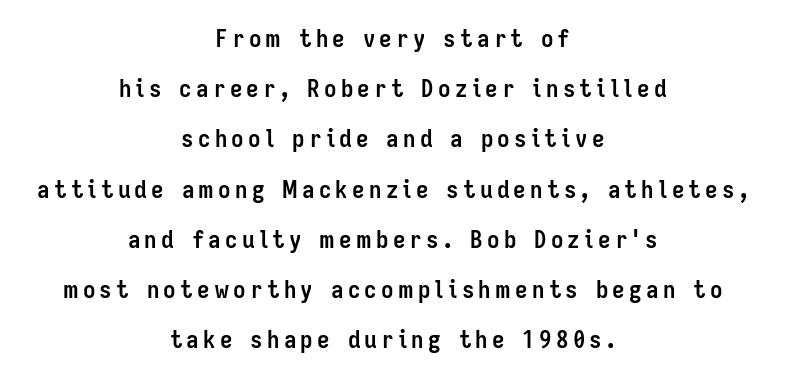
The image shows 25 px bold type, upright; set centered, loose line spacing (2.01x), not underlined.
